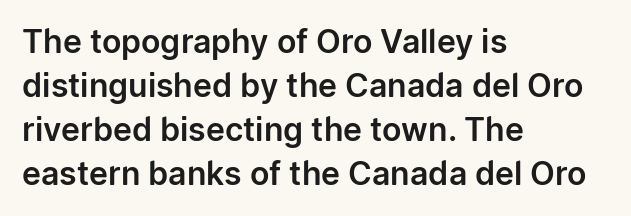
Short and long lines alike share a common starting point at left. Characters remain perfectly vertical along every line. Serifs: no, the terminals of the letterforms are clean. You could not count columns in this text — the font is proportionally spaced.
